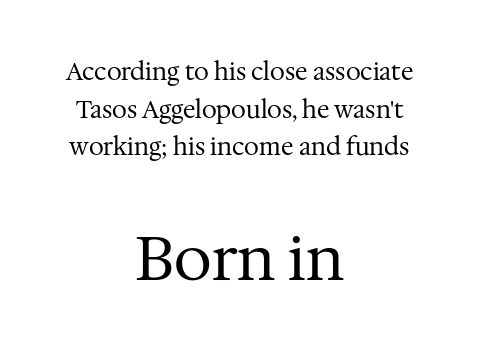
The image shows 61 px regular-weight serif type, upright; set centered, normal line spacing (1.57x), normal letter spacing, not underlined; the second (bottom) block is 2.54x larger; medium stroke contrast and a medium x-height.
